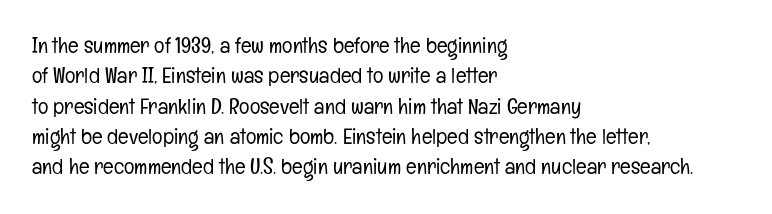
The image shows 22 px text type, upright; set left-aligned, normal line spacing (1.38x), normal letter spacing, not underlined.
